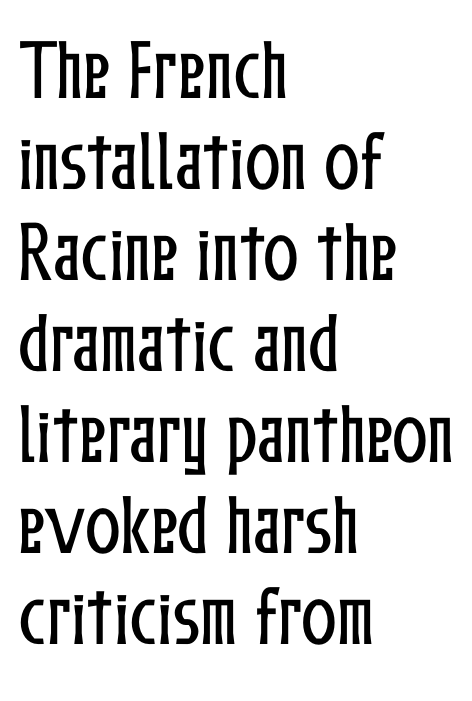
{"italic": "no", "width": "condensed", "stroke_contrast": "low", "x_height": "medium", "monospaced": "no", "underline": "no", "align": "left", "line_spacing": "normal", "line_spacing_ratio": 1.38, "letter_spacing": "normal", "letter_spacing_em": 0.0, "glyph_px": 66}
